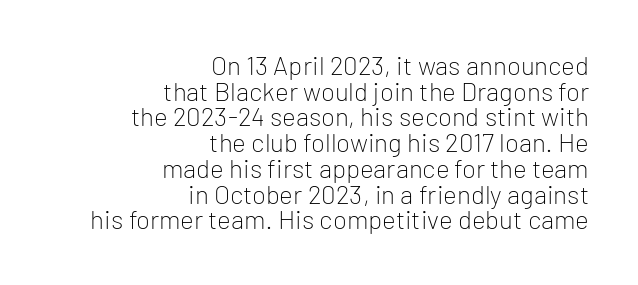
{"italic": "no", "bold": "no", "underline": "no", "align": "right", "line_spacing": "tight", "line_spacing_ratio": 0.99, "letter_spacing": "normal", "letter_spacing_em": 0.0, "glyph_px": 26}
